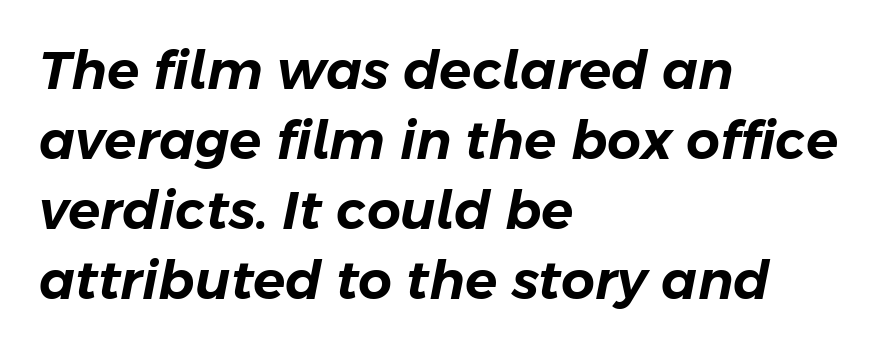
A typesetter would call this leading conventional body-copy spacing. Short note: letters normally spaced. The letters advance in unequal steps, a hallmark of proportional type. The area under the type is left untouched. If you drew a line through each stem, it would be angled. Notice how the passage keeps a crisp vertical edge on the left only.
